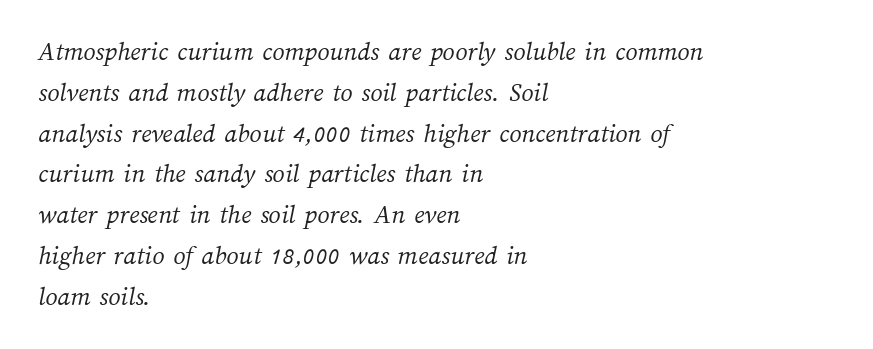
Q: Is the text bold? A: No.
Q: Is the text underlined? A: No.
Q: How is the paragraph aligned? A: Left-aligned.
Q: Is the spacing between letters normal or unusually wide? A: Normal.
Q: Is the spacing between lines tight, normal or loose? A: Normal.
